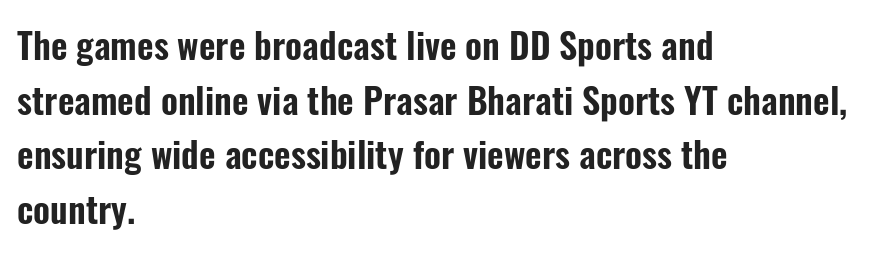
One-word summary of the alignment: left. Compared with typical paragraphs, the rows here are spaced about the same. In terms of letterform style, serifs are entirely absent. The letters sit at their default tracking, neither squeezed nor spread. Note the varied advance widths — an 'i' is clearly narrower than an 'm'.
